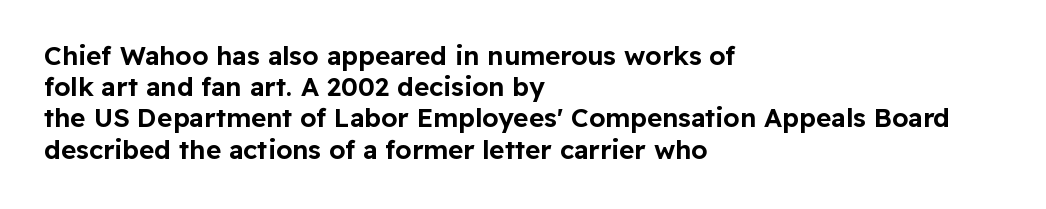
The image shows 26 px text type, upright; set left-aligned, line spacing 1.2x, normal letter spacing, not underlined.
